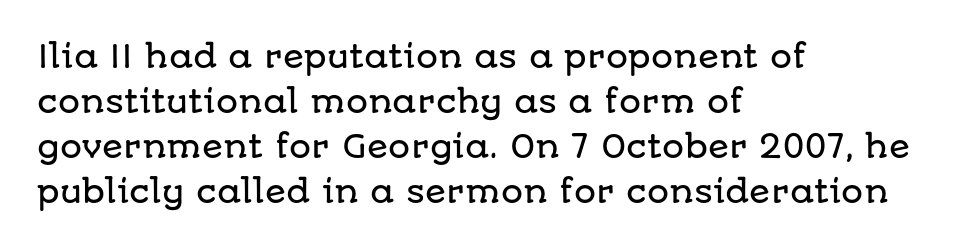
{"serif": "no", "italic": "no", "width": "normal", "stroke_contrast": "low", "x_height": "large", "monospaced": "no", "underline": "no", "align": "left", "line_spacing": "normal", "line_spacing_ratio": 1.45, "letter_spacing": "normal", "letter_spacing_em": 0.0, "glyph_px": 31}
